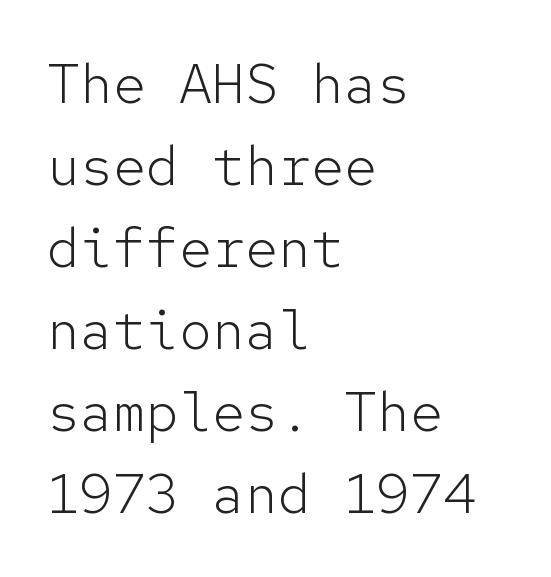
{"serif": "no", "italic": "no", "bold": "no", "weight": "light", "width": "normal", "stroke_contrast": "low", "x_height": "medium", "monospaced": "yes", "underline": "no", "align": "left", "line_spacing": "normal", "line_spacing_ratio": 1.49, "letter_spacing": "normal", "letter_spacing_em": 0.0, "glyph_px": 55}
